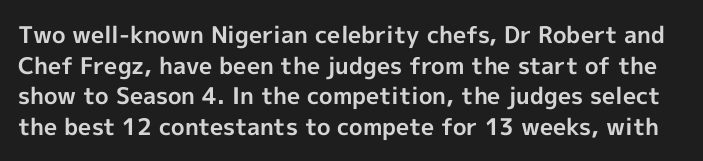
{"italic": "no", "bold": "yes", "underline": "no", "line_spacing": "normal", "line_spacing_ratio": 1.33, "letter_spacing": "normal", "letter_spacing_em": 0.0, "glyph_px": 23}
